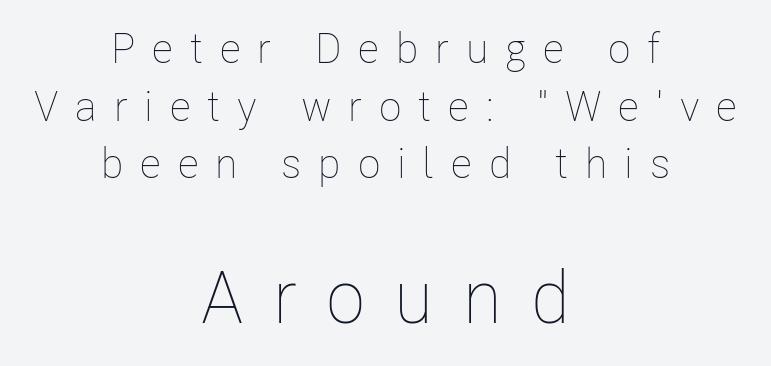
{"italic": "no", "bold": "no", "weight": "thin", "width": "condensed", "stroke_contrast": "low", "x_height": "medium", "monospaced": "no", "underline": "no", "align": "center", "line_spacing": "normal", "line_spacing_ratio": 1.37, "letter_spacing": "wide", "letter_spacing_em": 0.4, "larger_block": "second", "size_ratio": 1.74, "glyph_px": 73}
